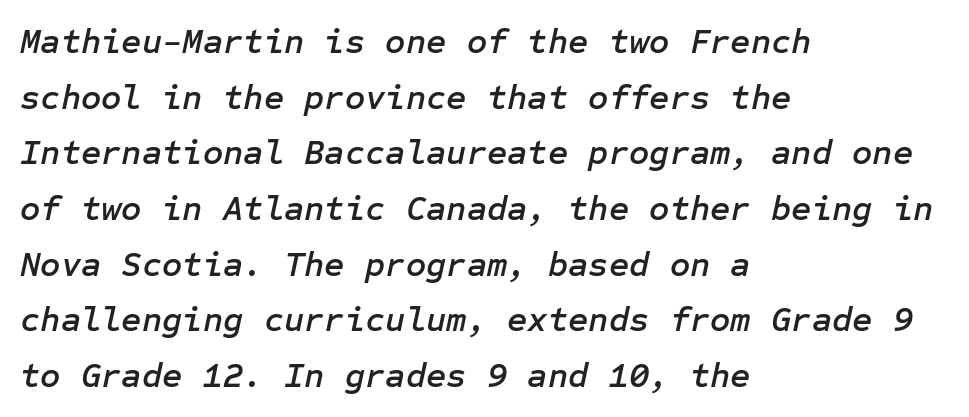
Q: Is the text italic (slanted)? A: Yes, it leans right by about 12 degrees.
Q: Is the text underlined? A: No.
Q: How is the paragraph aligned? A: Left-aligned.
Q: Is the spacing between letters normal or unusually wide? A: Normal.
Q: Is the spacing between lines tight, normal or loose? A: Normal.
Q: Width (condensed, normal, or wide)? A: Normal.
Q: Stroke contrast? A: Low.
Q: x-height? A: Medium.
